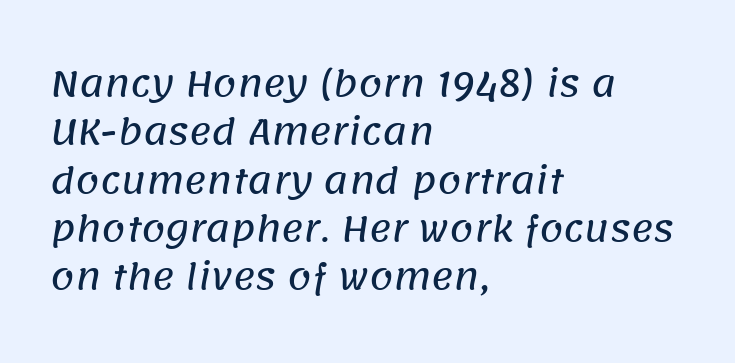
The image shows 34 px sans-serif type; set left-aligned, normal line spacing (1.42x), normal letter spacing, not underlined; low stroke contrast and a large x-height.
